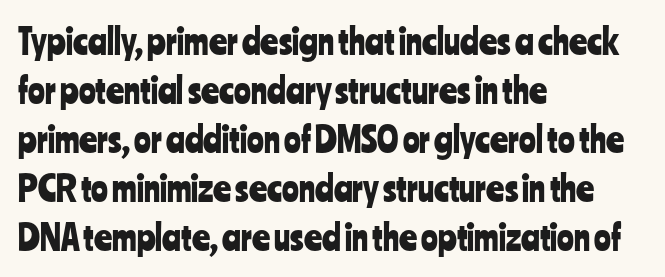
The rendering uses a moderate line-height, typical for paragraphs. Nothing unusual about the tracking: characters are spaced as the font intends. Only glyphs here, with clear space below each row. These lines are composed in type without serifs.
